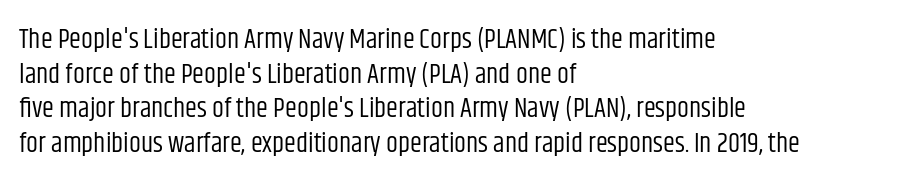
Q: Is the text bold? A: No.
Q: Is the text italic (slanted)? A: No, it is upright.
Q: Is the text underlined? A: No.
Q: How is the paragraph aligned? A: Left-aligned.
Q: Is the spacing between letters normal or unusually wide? A: Normal.
Q: Is the spacing between lines tight, normal or loose? A: Normal.
